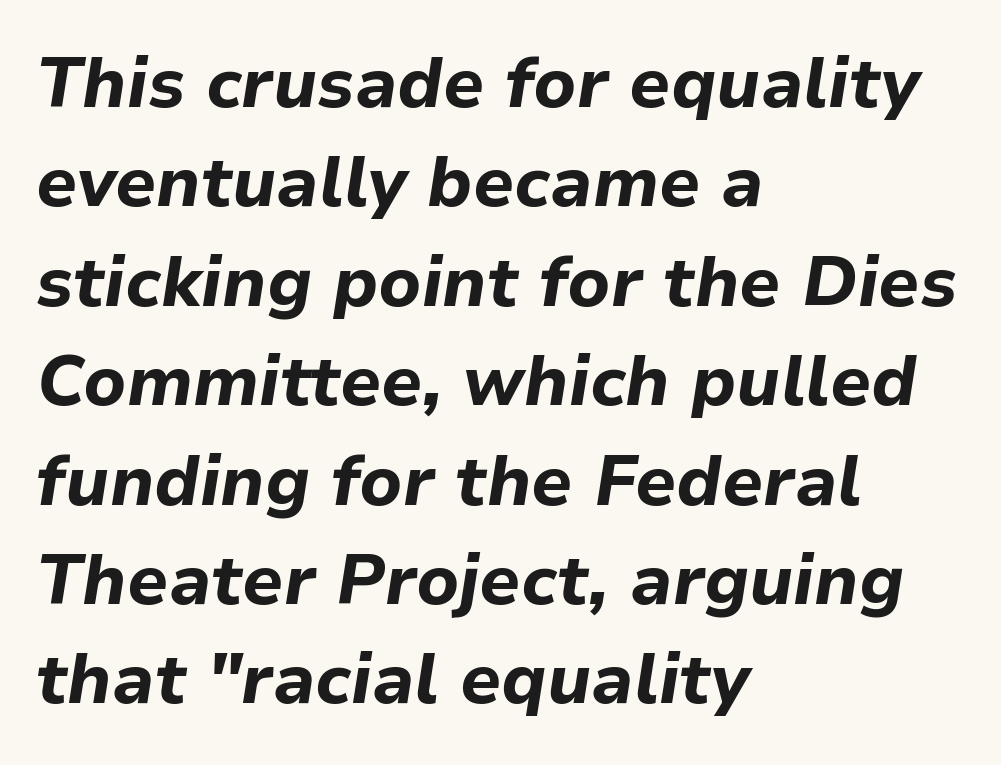
{"italic": "yes", "lean": "right", "slant_degrees": 9, "bold": "yes", "weight": "bold", "width": "normal", "stroke_contrast": "low", "x_height": "medium", "monospaced": "no", "underline": "no", "align": "left", "line_spacing": "normal", "line_spacing_ratio": 1.42, "letter_spacing": "normal", "letter_spacing_em": 0.0, "glyph_px": 70}
